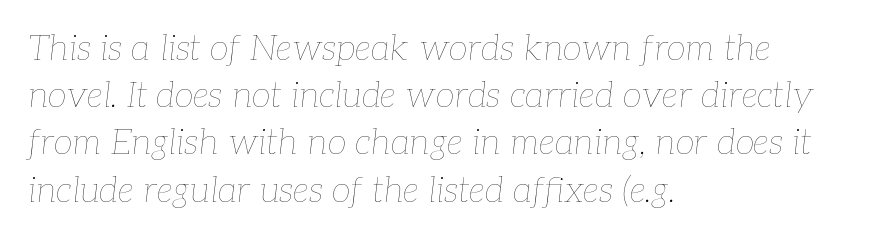
Varying glyph widths throughout — classic text-font behaviour. These lines were composed using italics. What stands out about the letter spacing? Nothing — it is the standard amount. Regular leading. On a weight scale, this lands at 450 or below.
